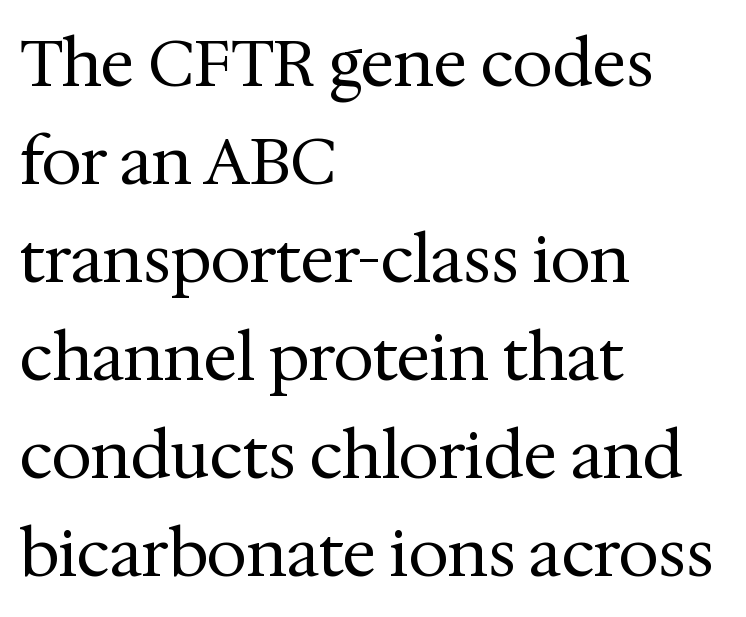
The image shows 64 px regular-weight serif type, upright; set left-aligned, normal line spacing (1.53x), normal letter spacing, not underlined; medium stroke contrast and a medium x-height.
